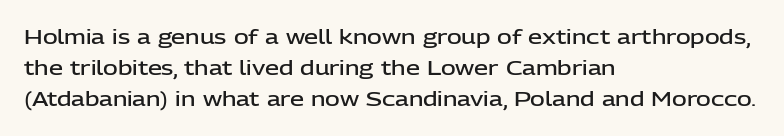
Each line starts at the same left margin while the right side varies. Default kerning and tracking; the words read as compact shapes. Notice how the stems are strictly vertical — no italics here. Compared with typical paragraphs, the rows here are spaced about the same. Has an underline been added? It has not. Strokes here are thickened, but only to semibold level.
